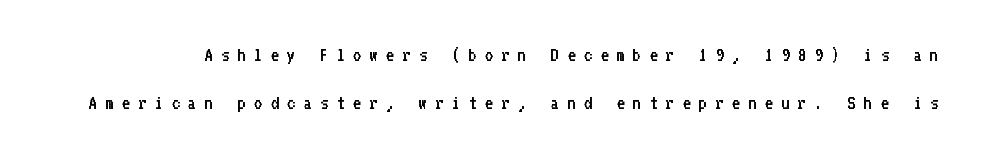
{"italic": "no", "bold": "no", "underline": "no", "line_spacing": "loose", "line_spacing_ratio": 2.29, "letter_spacing": "wide", "letter_spacing_em": 0.37, "glyph_px": 21}
